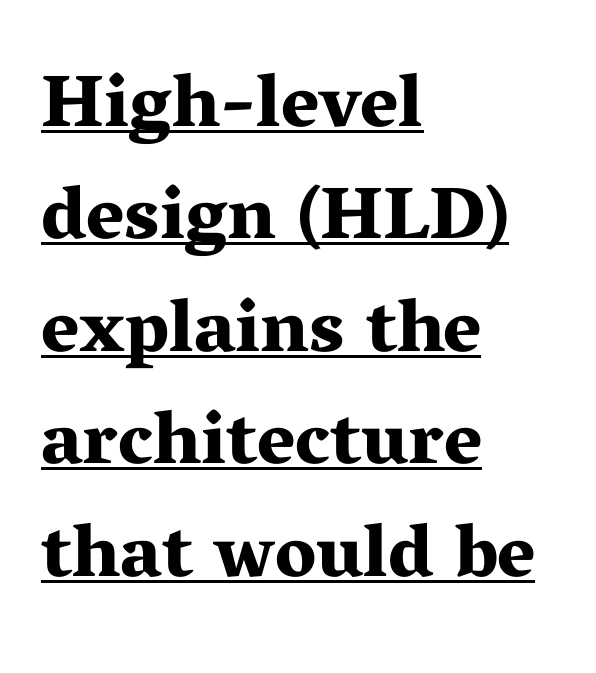
{"serif": "yes", "italic": "no", "bold": "yes", "weight": "bold", "width": "wide", "stroke_contrast": "medium", "x_height": "medium", "monospaced": "no", "underline": "yes", "align": "left", "line_spacing": "normal", "line_spacing_ratio": 1.52, "letter_spacing": "normal", "letter_spacing_em": 0.0, "glyph_px": 74}
